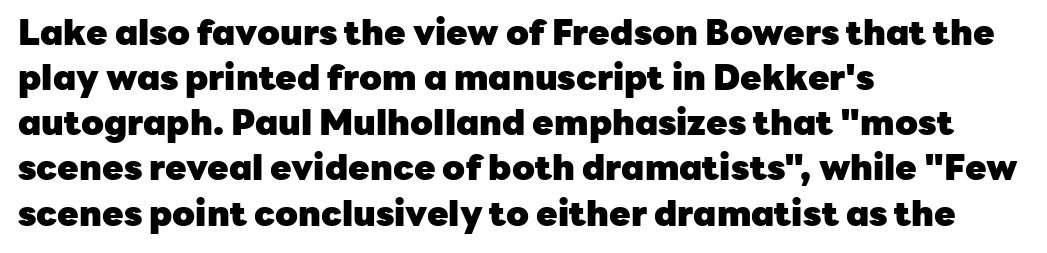
Caption: standard tracking, unaltered. No feet cap the strokes, marking this as sans-serif type. You can tell it's not italic because the verticals are truly vertical. Is the type bold? Yes — the strokes are clearly thick and heavy.
